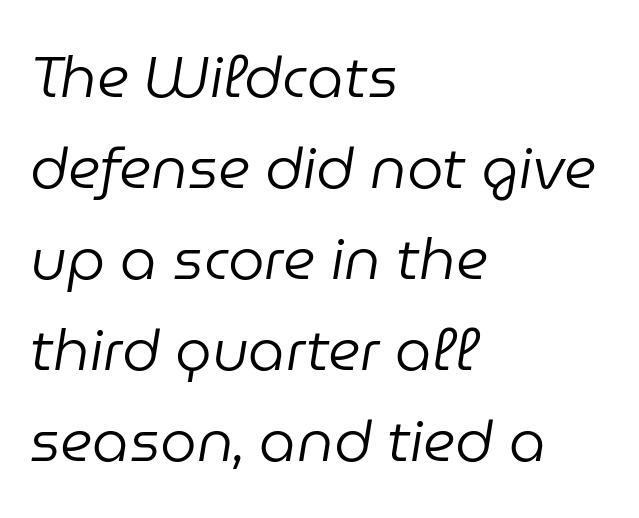
Q: Is the text bold? A: No.
Q: Is the text italic (slanted)? A: Yes, it leans right by about 9 degrees.
Q: Is the text underlined? A: No.
Q: How is the paragraph aligned? A: Left-aligned.
Q: Is the spacing between letters normal or unusually wide? A: Normal.
Q: Is the spacing between lines tight, normal or loose? A: Normal.
Q: Width (condensed, normal, or wide)? A: Normal.
Q: Stroke contrast? A: Low.
Q: x-height? A: Medium.
Q: Monospaced? A: No.
